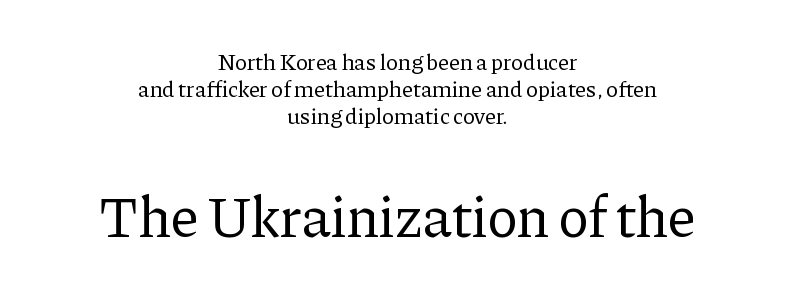
Does the bottom block carry the larger type? Yes, it does. These lines are rendered in a variable-pitch font. Compared with a flush-left layout, this one balances lines on the center instead. The words here are not underlined. Regarding serifs, this sample has them. Standard letterfit; no display-style spreading of the glyphs.
